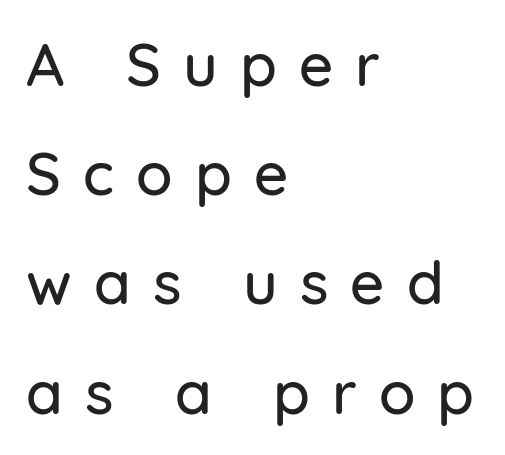
The image shows 60 px sans-serif type, upright; set left-aligned, line spacing 1.82x, unusually wide letter spacing (+0.37 em), not underlined; low stroke contrast and a medium x-height.
